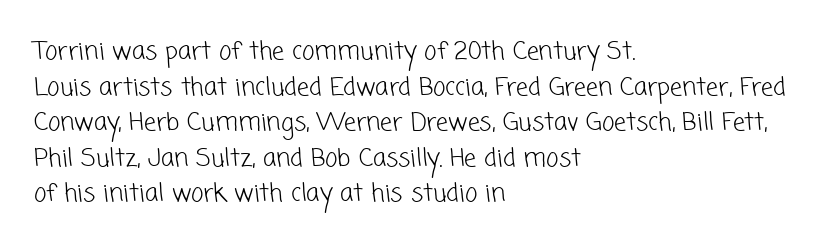
{"bold": "no", "underline": "no", "align": "left", "line_spacing": "normal", "line_spacing_ratio": 1.48, "letter_spacing": "normal", "letter_spacing_em": 0.0, "glyph_px": 24}
